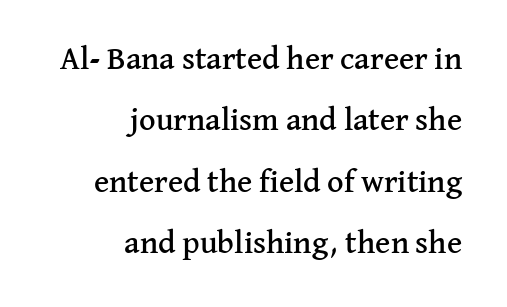
Q: Is the text italic (slanted)? A: No, it is upright.
Q: Is the typeface a serif or a sans-serif typeface? A: Serif.
Q: Is the text underlined? A: No.
Q: How is the paragraph aligned? A: Right-aligned.
Q: Is the spacing between letters normal or unusually wide? A: Normal.
Q: Is the spacing between lines tight, normal or loose? A: Loose.
Q: Width (condensed, normal, or wide)? A: Normal.
Q: Stroke contrast? A: Medium.
Q: x-height? A: Medium.
Q: Monospaced? A: No.
